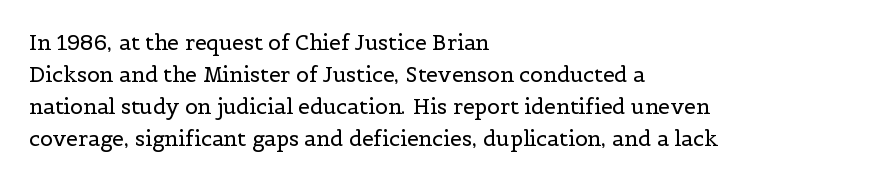
{"italic": "no", "bold": "no", "underline": "no", "align": "left", "line_spacing": "normal", "line_spacing_ratio": 1.53, "letter_spacing": "normal", "letter_spacing_em": 0.0, "glyph_px": 21}
